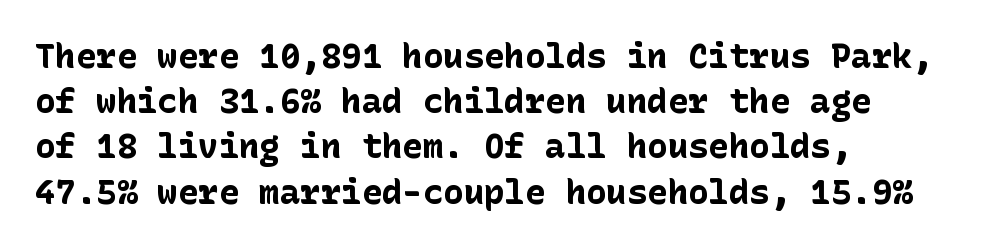
{"serif": "no", "italic": "no", "bold": "yes", "weight": "bold", "width": "normal", "stroke_contrast": "low", "x_height": "medium", "underline": "no", "align": "left", "line_spacing": "normal", "line_spacing_ratio": 1.33, "letter_spacing": "normal", "letter_spacing_em": 0.0, "glyph_px": 34}
